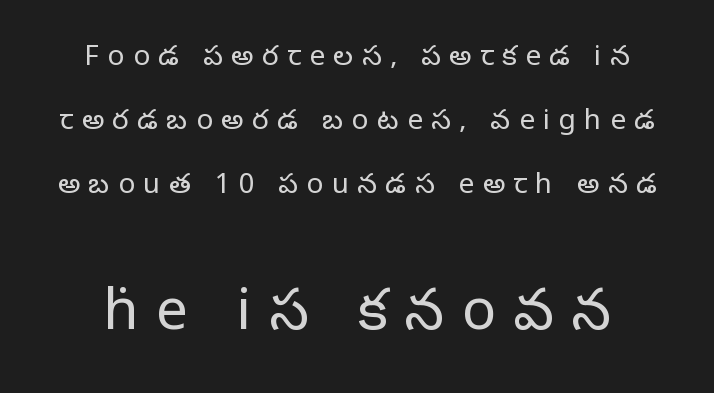
{"serif": "yes", "italic": "no", "bold": "no", "weight": "regular", "width": "normal", "stroke_contrast": "low", "x_height": "large", "monospaced": "no", "underline": "no", "line_spacing": "loose", "line_spacing_ratio": 2.28, "letter_spacing": "wide", "letter_spacing_em": 0.3, "larger_block": "second", "size_ratio": 2.04, "glyph_px": 57}
